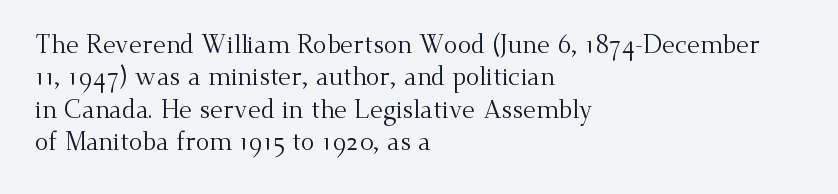
The image shows 25 px text type, upright; set left-aligned, normal line spacing (1.3x), normal letter spacing, not underlined.
